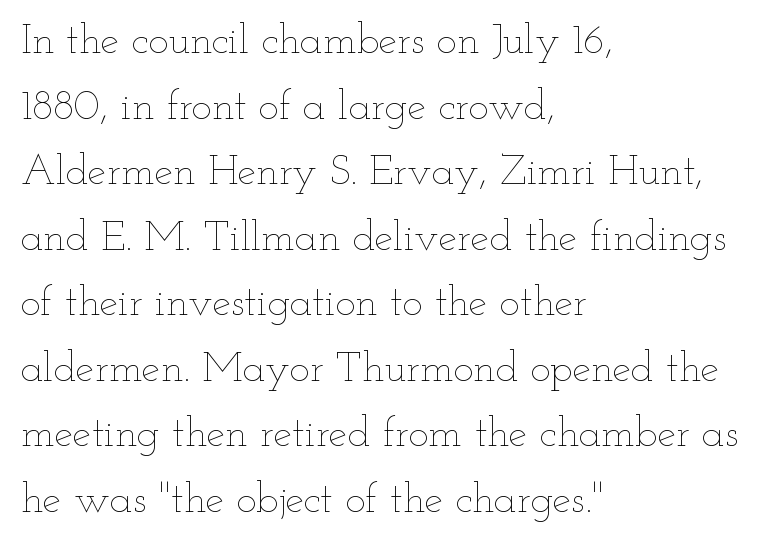
{"italic": "no", "bold": "no", "weight": "thin", "width": "wide", "stroke_contrast": "low", "x_height": "small", "monospaced": "no", "underline": "no", "align": "left", "line_spacing": "normal", "line_spacing_ratio": 1.56, "letter_spacing": "normal", "letter_spacing_em": 0.0, "glyph_px": 42}
